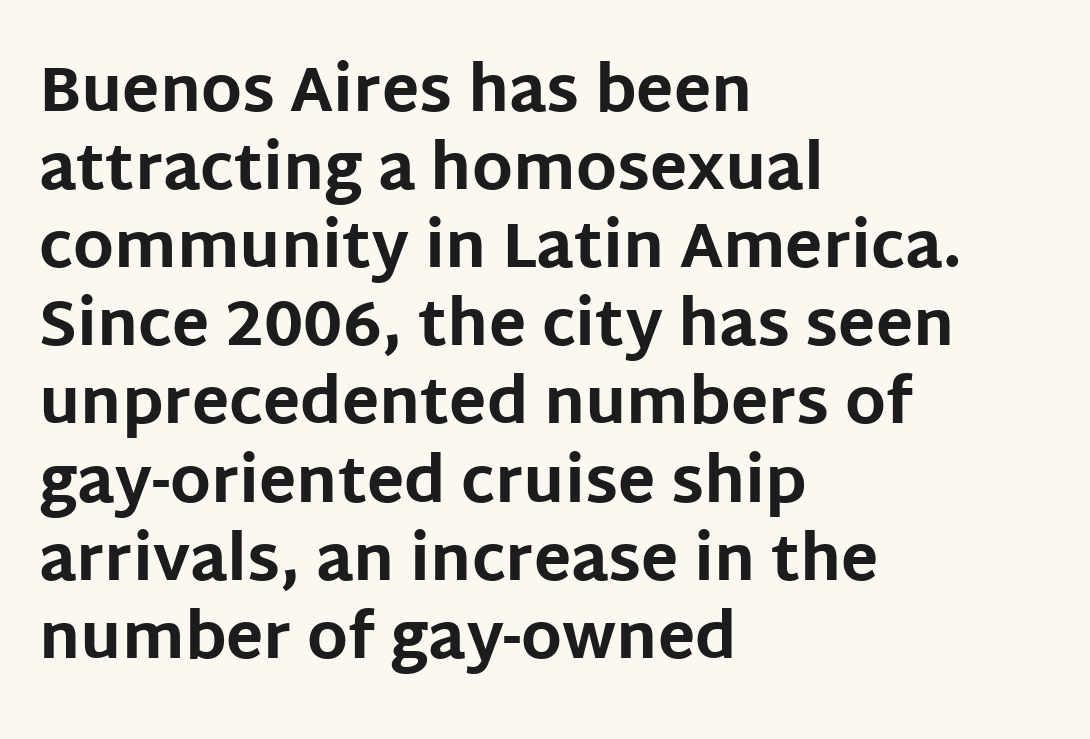
{"serif": "no", "italic": "no", "bold": "yes", "weight": "bold", "width": "normal", "stroke_contrast": "low", "x_height": "large", "monospaced": "no", "underline": "no", "align": "left", "line_spacing": "normal", "line_spacing_ratio": 1.26, "letter_spacing": "normal", "letter_spacing_em": 0.0, "glyph_px": 62}
